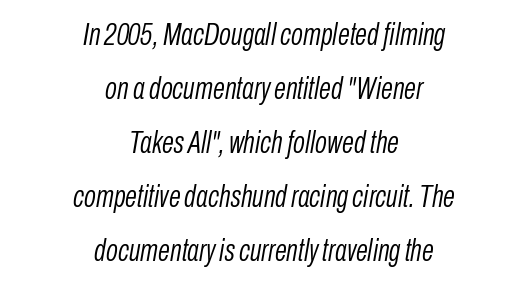
Here the designer chose a conventional face with non-uniform glyph widths. Beneath every word, the page is bare. The line texture is even and compact thanks to regular tracking. This rendering uses center alignment, leaving both contours irregular but symmetric. The typography opts for an oblique posture over an upright one. The face looks like a standard text weight, possibly lighter.
